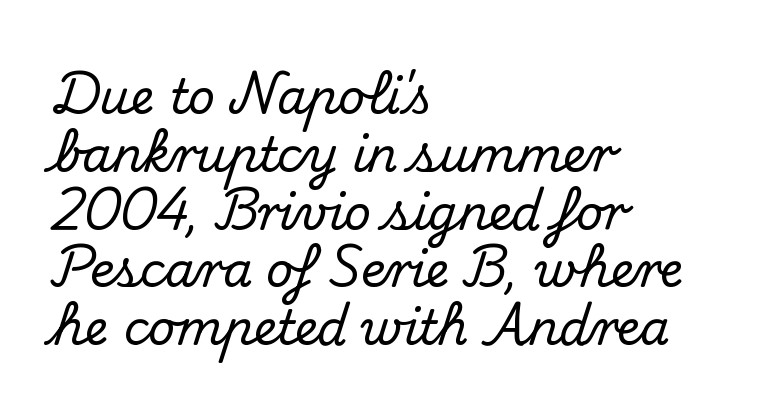
Q: Is the text italic (slanted)? A: Yes.
Q: Is the typeface a serif or a sans-serif typeface? A: Serif.
Q: Is the text underlined? A: No.
Q: How is the paragraph aligned? A: Left-aligned.
Q: Is the spacing between letters normal or unusually wide? A: Normal.
Q: Width (condensed, normal, or wide)? A: Normal.
Q: Stroke contrast? A: Medium.
Q: x-height? A: Small.
Q: Monospaced? A: No.
